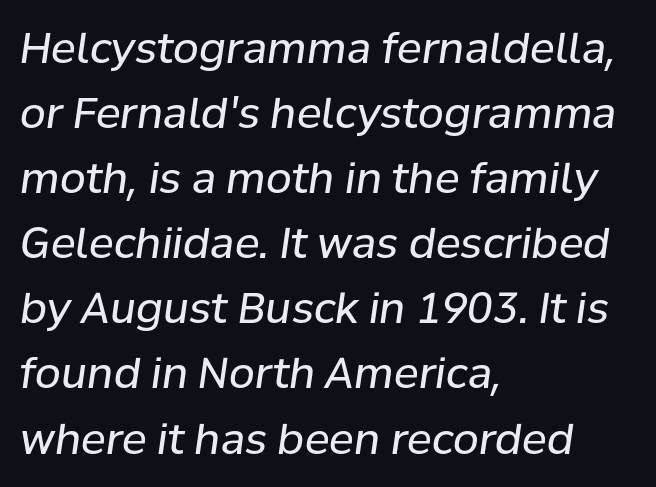
Notice how the stems are inclined rather than vertical — that's the hallmark of italics. Here the glyphs are tracked normally, forming tight word shapes. No word sits above an underline. Spacing verdict: proportional, widths tailored to each character.
